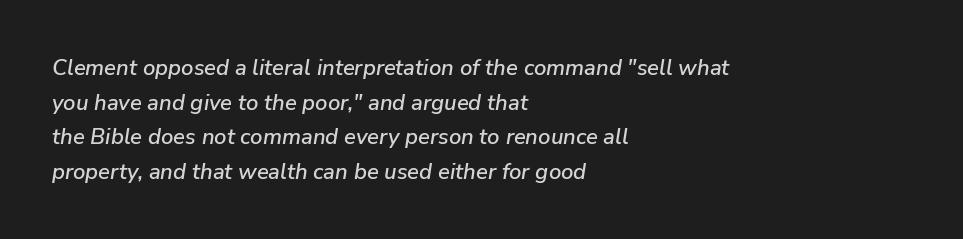
The image shows 22 px text type, italic (leaning right); set left-aligned, normal line spacing (1.57x), normal letter spacing, not underlined.
